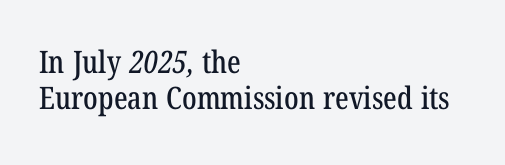
The text was rendered using a seriffed face with decorative stroke endings. Quick note: underline off. Is this a fixed-width face? No — the glyphs have proportional, varying widths. Caption: standard tracking, unaltered. Typeset ragged right — the left edge is the straight one.
